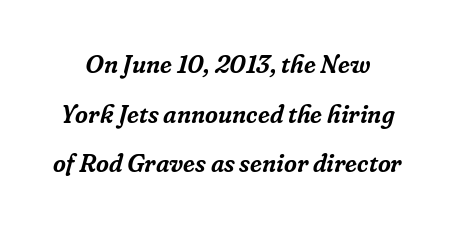
Any mark beneath the type? The region is blank. Quick note: interline space is abundant. The rendering keeps characters at their native spacing. There's an unmistakable incline to the writing here.
